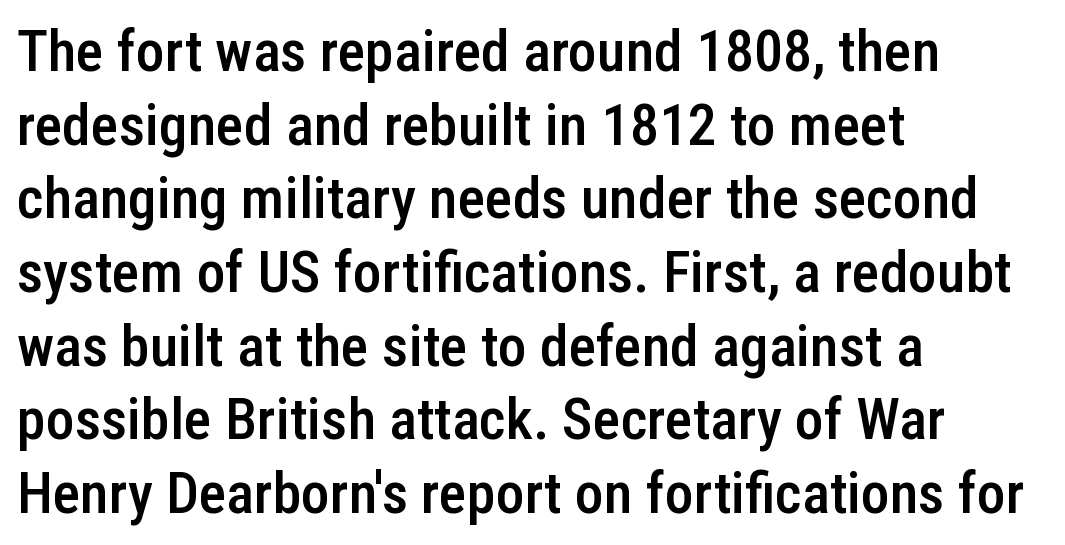
The image shows 58 px semibold, condensed sans-serif type, upright; set left-aligned, normal line spacing (1.27x), normal letter spacing, not underlined; low stroke contrast and a medium x-height.
